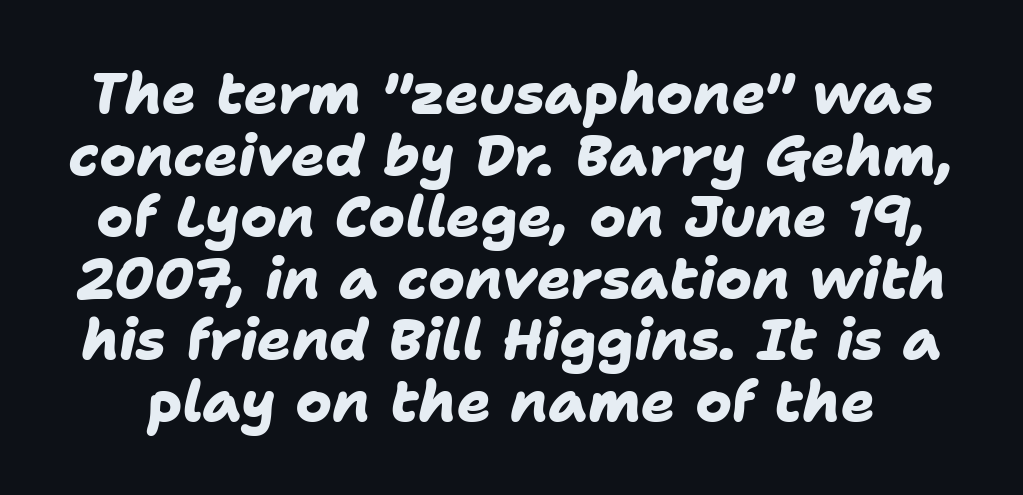
Q: Is the text bold? A: Yes.
Q: Is the typeface a serif or a sans-serif typeface? A: Sans-serif.
Q: Is the text underlined? A: No.
Q: Is the spacing between letters normal or unusually wide? A: Normal.
Q: Is the spacing between lines tight, normal or loose? A: Tight.
Q: Width (condensed, normal, or wide)? A: Normal.
Q: Stroke contrast? A: Low.
Q: x-height? A: Medium.
Q: Monospaced? A: No.
